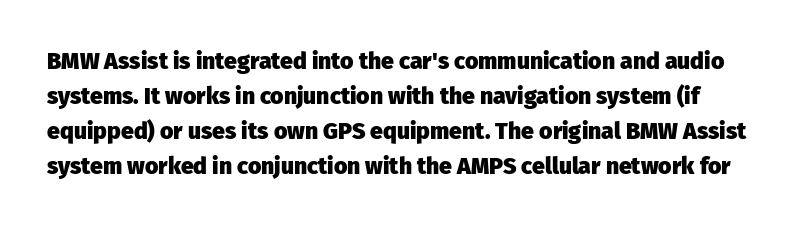
{"italic": "no", "bold": "yes", "underline": "no", "line_spacing": "normal", "line_spacing_ratio": 1.52, "letter_spacing": "normal", "letter_spacing_em": 0.0, "glyph_px": 23}
